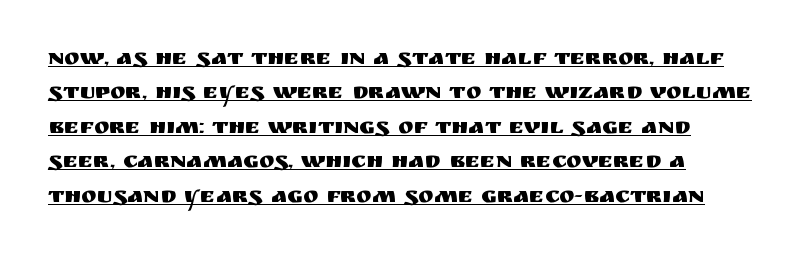
The letters stand upright; this is a roman face. You can see a thin bar hugging the bottom of the glyphs. Short and long lines alike share a common starting point at left. Default kerning and tracking; the words read as compact shapes. Summary of vertical rhythm: regular, with standard interline spacing.
